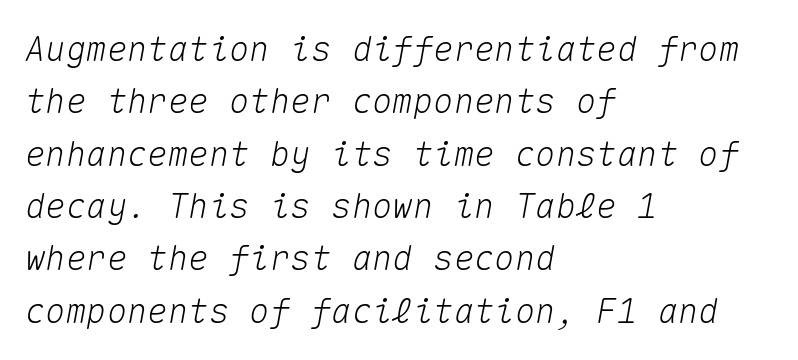
{"italic": "yes", "lean": "right", "slant_degrees": 10, "width": "normal", "stroke_contrast": "medium", "x_height": "medium", "monospaced": "yes", "underline": "no", "align": "left", "line_spacing": "normal", "line_spacing_ratio": 1.54, "letter_spacing": "normal", "letter_spacing_em": 0.0, "glyph_px": 34}
